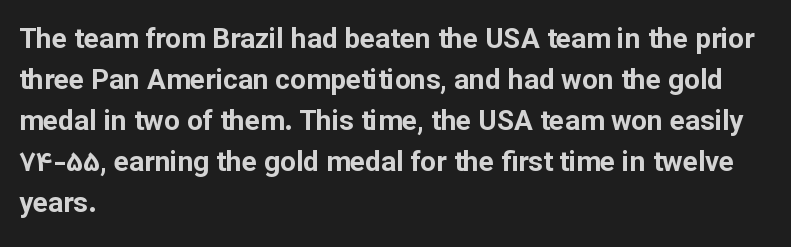
Between one letter and the next there's only the usual sliver of space. Beneath every word, the page is bare. If you drew a line through each stem, it would be perfectly vertical. Heavy-handed strokes throughout: this text is bold. The rendering uses natural spacing where letterforms have individual widths. Vertically, the passage feels balanced, rows spaced as you'd expect.
